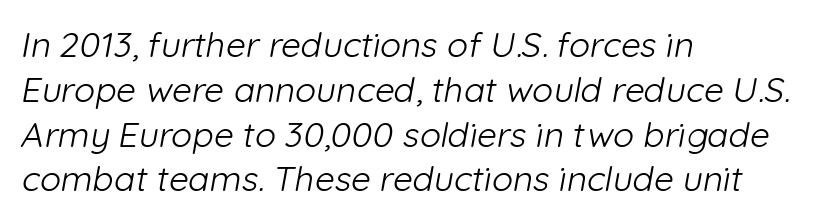
{"serif": "no", "bold": "no", "weight": "light", "width": "normal", "stroke_contrast": "low", "x_height": "medium", "monospaced": "no", "underline": "no", "align": "left", "line_spacing": "normal", "line_spacing_ratio": 1.28, "letter_spacing": "normal", "letter_spacing_em": 0.0, "glyph_px": 35}
